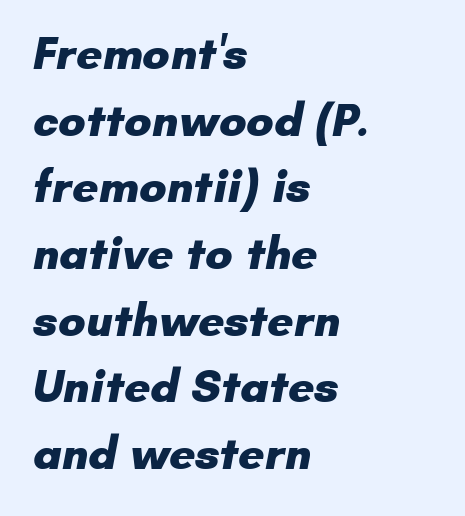
The image shows 46 px heavy sans-serif type; set left-aligned, normal line spacing (1.45x), normal letter spacing, not underlined; low stroke contrast and a small x-height.
